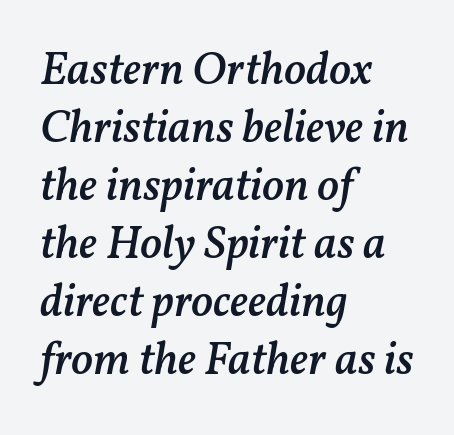
{"italic": "yes", "lean": "right", "slant_degrees": 11, "bold": "semi", "weight": "semibold", "width": "normal", "stroke_contrast": "medium", "x_height": "medium", "monospaced": "no", "underline": "no", "align": "left", "line_spacing": "normal", "line_spacing_ratio": 1.26, "letter_spacing": "normal", "letter_spacing_em": 0.0, "glyph_px": 46}
